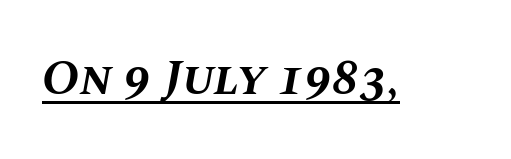
Inter-character spacing is left at the font's built-in metrics. The font's italic variant was chosen for this text. Here the designer chose a conventional face with non-uniform glyph widths. Underlined type. The rendering uses a bold face; every stroke is thick and dark.
